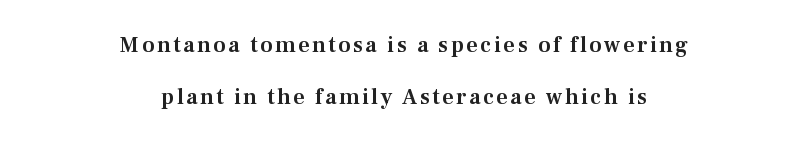
{"italic": "no", "underline": "no", "align": "center", "line_spacing": "loose", "line_spacing_ratio": 2.36, "glyph_px": 22}
